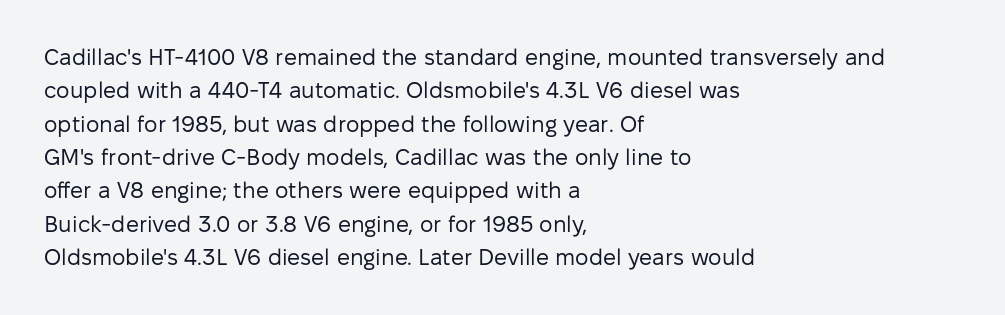
The image shows 23 px text type, upright; set left-aligned, normal line spacing (1.45x), normal letter spacing, not underlined.
